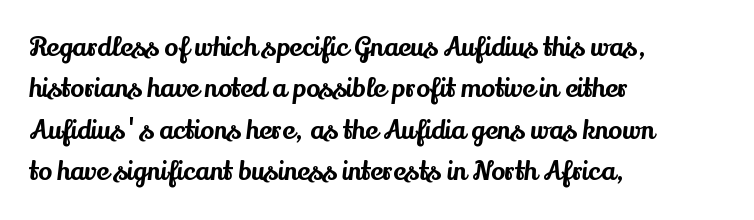
{"underline": "no", "align": "left", "line_spacing": "normal", "line_spacing_ratio": 1.59, "letter_spacing": "normal", "letter_spacing_em": 0.0, "glyph_px": 26}
